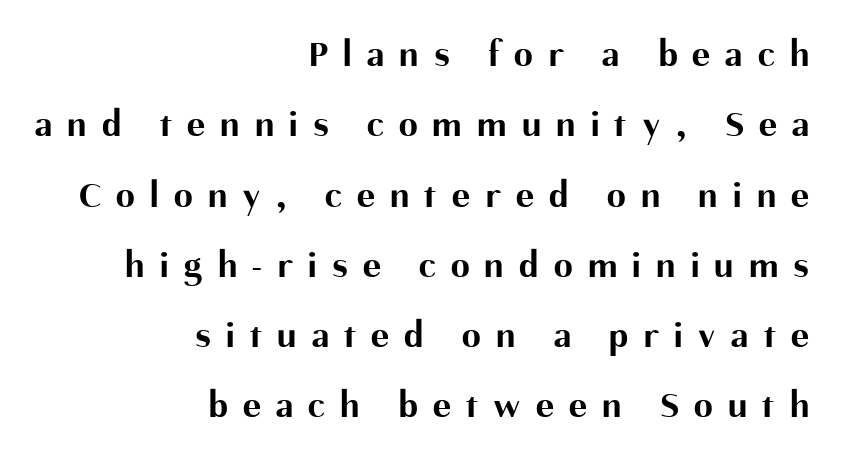
Q: Is the text bold? A: Yes.
Q: Is the text italic (slanted)? A: No, it is upright.
Q: Is the typeface a serif or a sans-serif typeface? A: Sans-serif.
Q: Is the text underlined? A: No.
Q: How is the paragraph aligned? A: Right-aligned.
Q: Is the spacing between letters normal or unusually wide? A: Unusually wide.
Q: Width (condensed, normal, or wide)? A: Normal.
Q: Stroke contrast? A: Medium.
Q: x-height? A: Medium.
Q: Monospaced? A: No.
